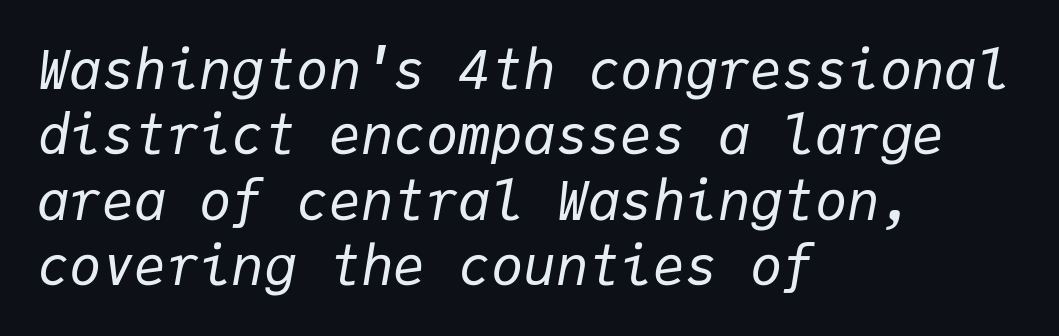
Q: Is the text bold? A: No.
Q: Is the text italic (slanted)? A: Yes, it leans right by about 9 degrees.
Q: Is the text underlined? A: No.
Q: How is the paragraph aligned? A: Left-aligned.
Q: Is the spacing between letters normal or unusually wide? A: Normal.
Q: Width (condensed, normal, or wide)? A: Normal.
Q: Stroke contrast? A: Low.
Q: x-height? A: Medium.
Q: Monospaced? A: Yes.
